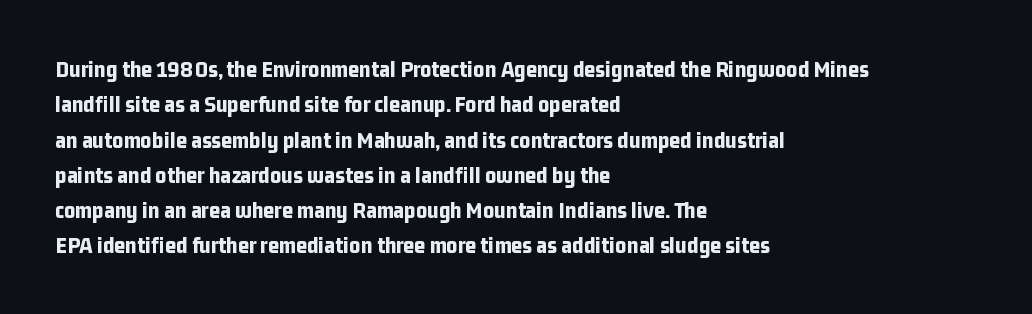
{"italic": "no", "bold": "yes", "underline": "no", "align": "left", "line_spacing": "normal", "line_spacing_ratio": 1.47, "letter_spacing": "normal", "letter_spacing_em": 0.0, "glyph_px": 24}
